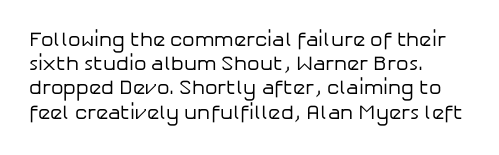
{"italic": "no", "bold": "no", "underline": "no", "align": "left", "line_spacing_ratio": 1.21, "letter_spacing": "normal", "letter_spacing_em": 0.0, "glyph_px": 20}
